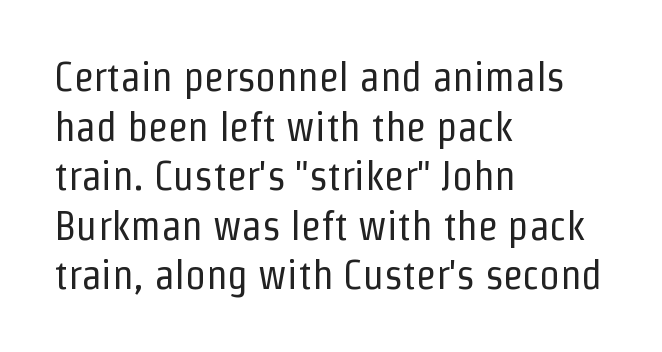
Q: Is the text bold? A: No.
Q: Is the text italic (slanted)? A: No, it is upright.
Q: Is the typeface a serif or a sans-serif typeface? A: Sans-serif.
Q: Is the text underlined? A: No.
Q: How is the paragraph aligned? A: Left-aligned.
Q: Is the spacing between letters normal or unusually wide? A: Normal.
Q: Width (condensed, normal, or wide)? A: Condensed.
Q: Stroke contrast? A: Low.
Q: x-height? A: Medium.
Q: Monospaced? A: No.
